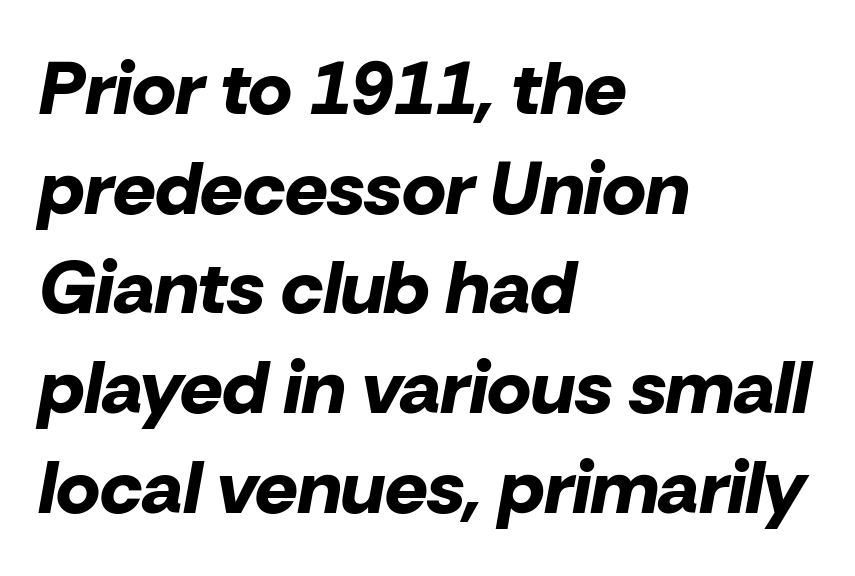
{"italic": "yes", "lean": "right", "slant_degrees": 10, "bold": "yes", "weight": "bold", "width": "normal", "stroke_contrast": "low", "x_height": "medium", "monospaced": "no", "underline": "no", "align": "left", "line_spacing": "normal", "line_spacing_ratio": 1.33, "letter_spacing": "normal", "letter_spacing_em": 0.0, "glyph_px": 75}
